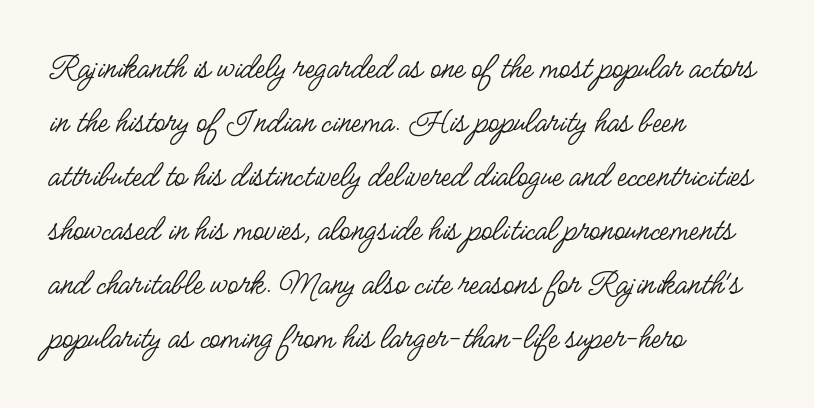
The image shows 36 px regular-weight, condensed sans-serif type; set left-aligned, normal line spacing (1.5x), normal letter spacing, not underlined; low stroke contrast and a small x-height.
